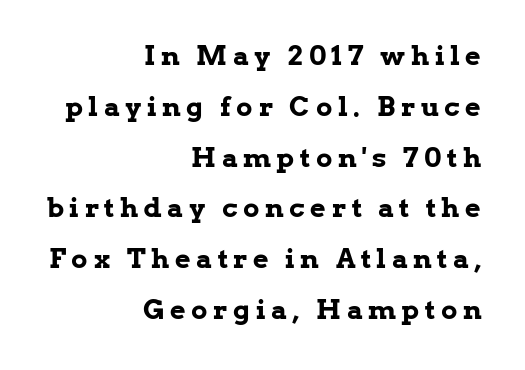
Ascenders rise straight up at ninety degrees. Which margin do the lines hug? The right one — the left edge is uneven. Any mark beneath the type? The region is blank. Typesetter's note: full bold, strokes at maximum text heaviness.
